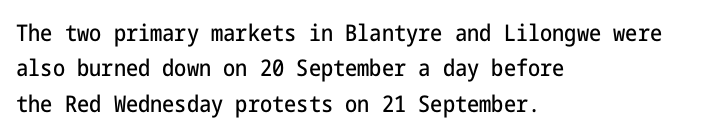
Q: Is the text italic (slanted)? A: No, it is upright.
Q: Is the text underlined? A: No.
Q: How is the paragraph aligned? A: Left-aligned.
Q: Is the spacing between letters normal or unusually wide? A: Normal.
Q: Is the spacing between lines tight, normal or loose? A: Normal.
